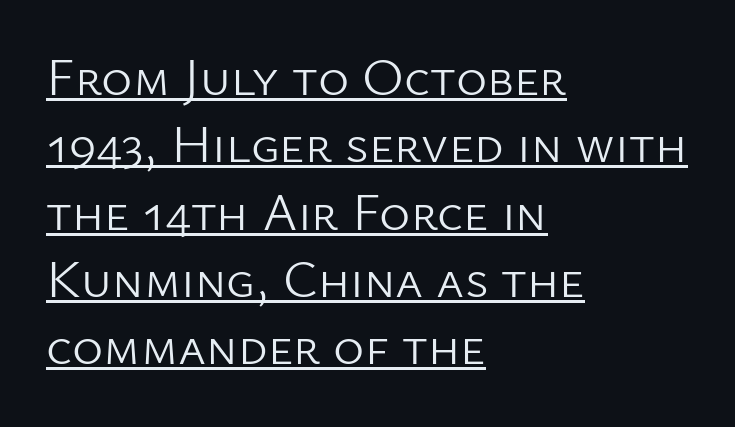
{"serif": "no", "italic": "no", "bold": "no", "weight": "light", "width": "normal", "stroke_contrast": "low", "x_height": "medium", "monospaced": "no", "underline": "yes", "align": "left", "line_spacing": "normal", "line_spacing_ratio": 1.27, "letter_spacing": "normal", "letter_spacing_em": 0.0, "glyph_px": 53}
